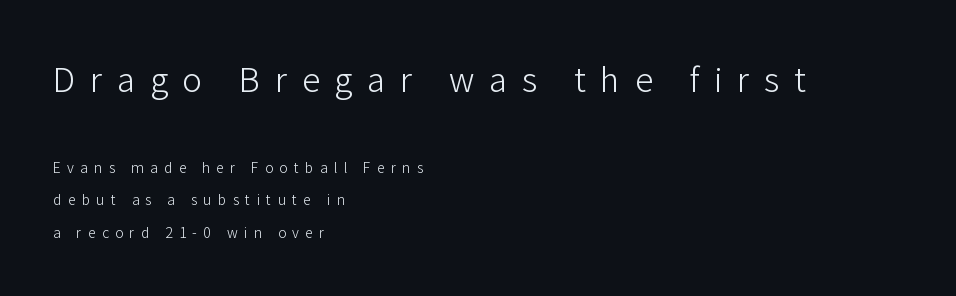
{"serif": "no", "italic": "no", "bold": "no", "weight": "light", "width": "normal", "stroke_contrast": "low", "x_height": "medium", "monospaced": "no", "underline": "no", "align": "left", "line_spacing": "loose", "line_spacing_ratio": 2.32, "letter_spacing": "wide", "letter_spacing_em": 0.45, "larger_block": "first", "size_ratio": 2.36, "glyph_px": 33}
